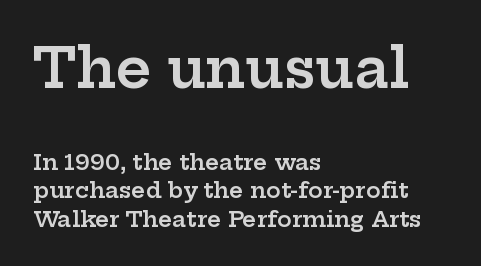
The passage shown is semibold, sitting just below true bold. The upper block of text is set noticeably larger than the block beneath it. You could not count columns in this text — the font is proportionally spaced. Honestly, the row spacing looks completely unremarkable.
